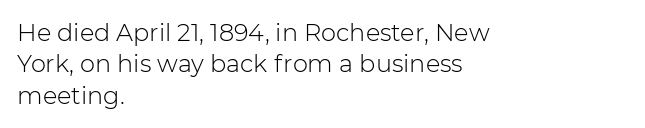
Q: Is the text bold? A: No.
Q: Is the text italic (slanted)? A: No, it is upright.
Q: Is the text underlined? A: No.
Q: How is the paragraph aligned? A: Left-aligned.
Q: Is the spacing between letters normal or unusually wide? A: Normal.
Q: Is the spacing between lines tight, normal or loose? A: Normal.
